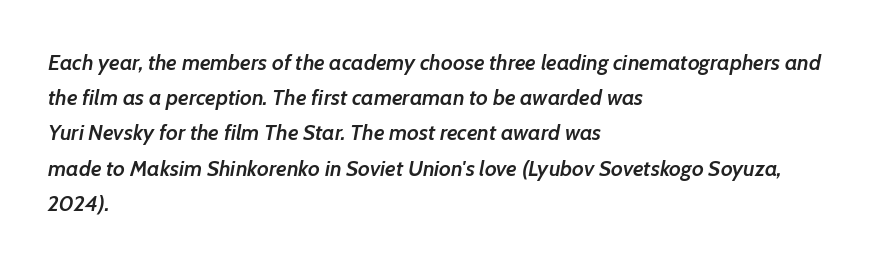
Teacher's note: observe the even left margin — that is flush-left alignment. Notice the strokes are somewhat thickened but not fully heavy: this is a semibold. It's the slanting kind of type. You could call the tracking neutral — neither tight nor loose. Line spacing here is normal.
